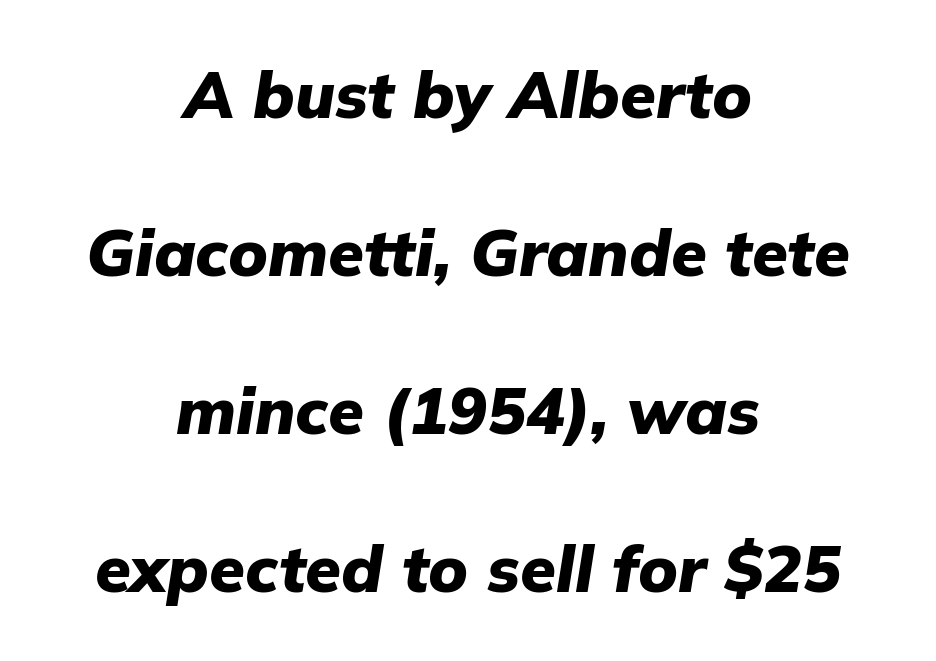
Q: Is the text bold? A: Yes.
Q: Is the text italic (slanted)? A: Yes, it leans right by about 9 degrees.
Q: Is the text underlined? A: No.
Q: How is the paragraph aligned? A: Centered.
Q: Is the spacing between letters normal or unusually wide? A: Normal.
Q: Is the spacing between lines tight, normal or loose? A: Loose.
Q: Width (condensed, normal, or wide)? A: Normal.
Q: Stroke contrast? A: Low.
Q: x-height? A: Medium.
Q: Monospaced? A: No.
